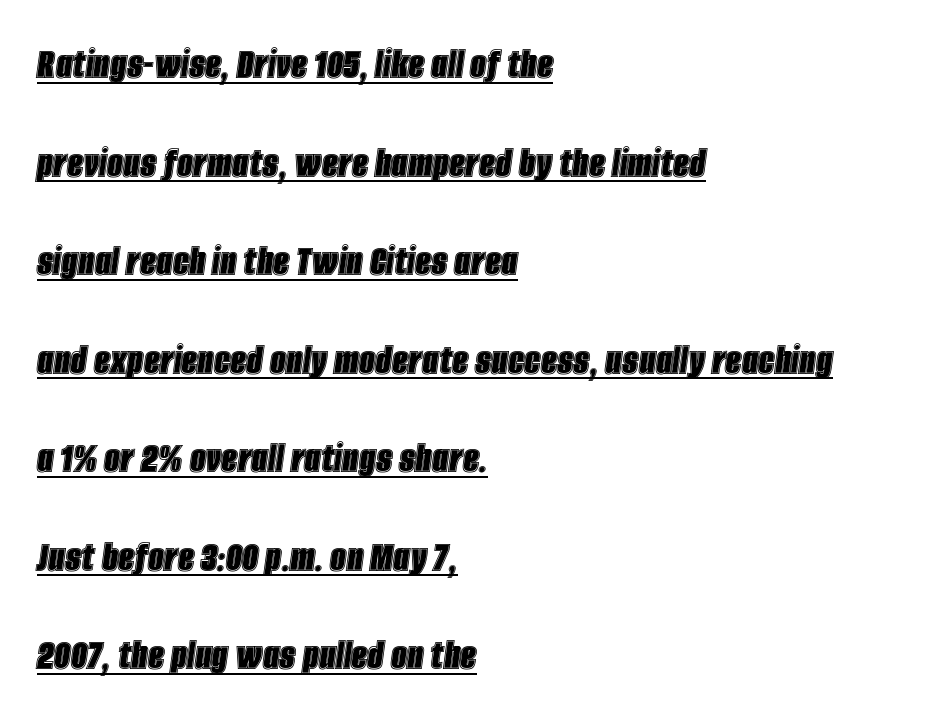
The image shows 45 px condensed type, italic (leaning right); set left-aligned, loose line spacing (2.19x), normal letter spacing, underlined; a large x-height.
